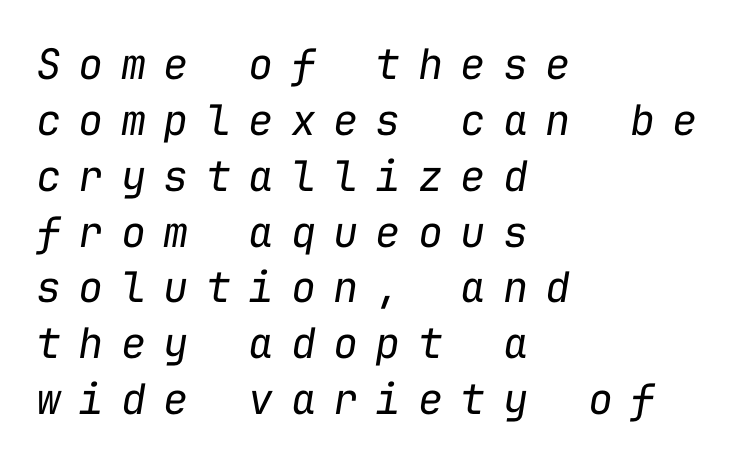
The image shows 42 px regular-weight type, italic (leaning right), monospaced; set left-aligned, normal line spacing (1.33x), unusually wide letter spacing (+0.41 em), not underlined; low stroke contrast and a medium x-height.
